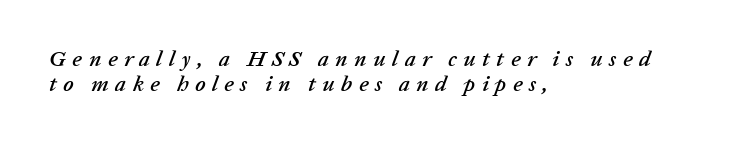
The area under the type is left untouched. Reading down the column, the eye jumps only a short way to each next line. The axis of the letterforms is tilted away from vertical. Left-aligned paragraph, ragged on the right. The gaps between neighbouring characters are conspicuously large.
